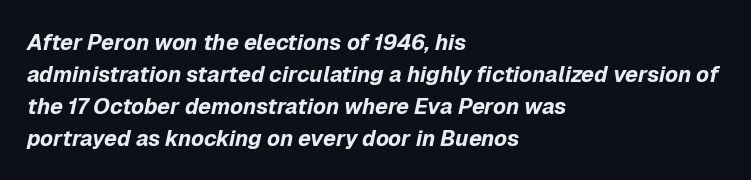
The image shows 22 px bold type, italic (leaning right); set left-aligned, normal line spacing (1.45x), normal letter spacing, not underlined.
